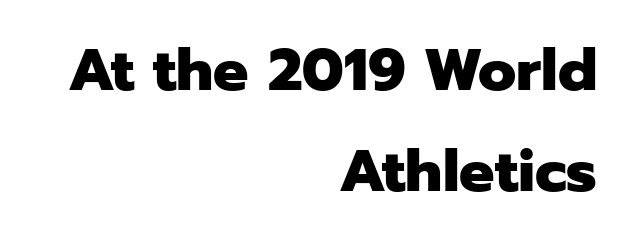
{"serif": "no", "italic": "no", "bold": "yes", "weight": "heavy", "width": "normal", "stroke_contrast": "low", "x_height": "medium", "monospaced": "no", "underline": "no", "align": "right", "line_spacing_ratio": 1.71, "letter_spacing": "normal", "letter_spacing_em": 0.0, "glyph_px": 59}
